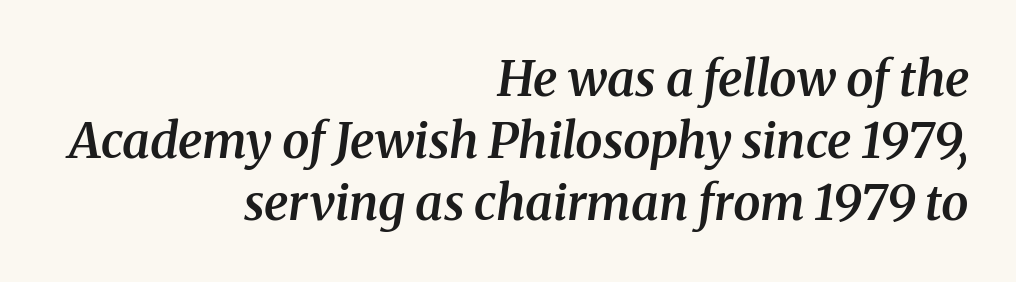
The image shows 49 px semibold serif type, italic (leaning right); set right-aligned, normal line spacing (1.27x), normal letter spacing, not underlined; medium stroke contrast and a medium x-height.
